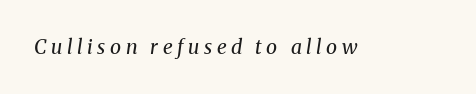
{"italic": "yes", "lean": "right", "slant_degrees": 8, "bold": "no", "underline": "no", "letter_spacing": "wide", "letter_spacing_em": 0.23, "glyph_px": 20}
